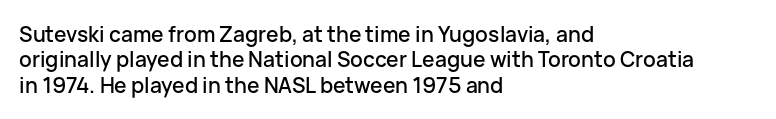
Q: Is the text italic (slanted)? A: No, it is upright.
Q: Is the text underlined? A: No.
Q: How is the paragraph aligned? A: Left-aligned.
Q: Is the spacing between letters normal or unusually wide? A: Normal.
